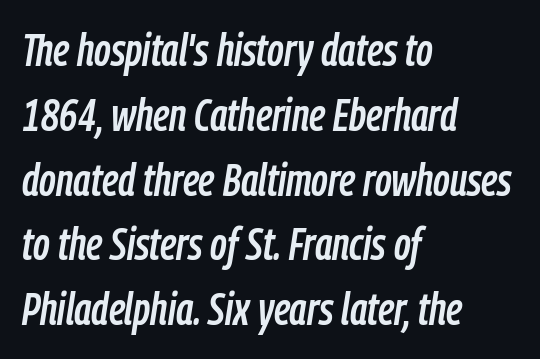
{"italic": "yes", "lean": "right", "slant_degrees": 9, "width": "condensed", "stroke_contrast": "low", "x_height": "medium", "monospaced": "no", "underline": "no", "align": "left", "line_spacing": "normal", "line_spacing_ratio": 1.44, "letter_spacing": "normal", "letter_spacing_em": 0.0, "glyph_px": 45}
